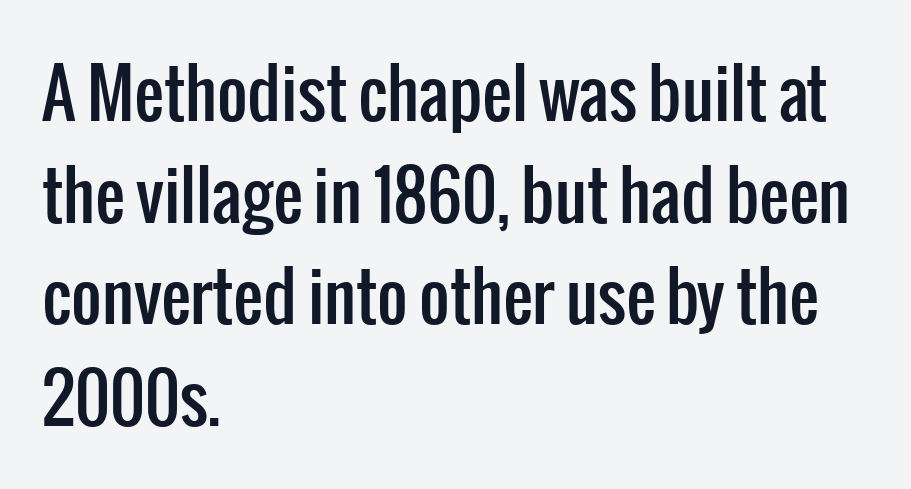
Is this a fixed-width face? No — the glyphs have proportional, varying widths. When letters stand straight like this, we call the style roman or upright. Students, note that the glyphs here touch the page at normal intervals. Baseline-to-baseline distance is the conventional proportion of letter height. The characters display no serif detailing; their extremities are plain. A clean baseline with only descenders dipping below it.
